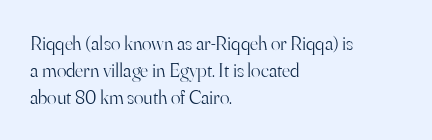
{"italic": "no", "bold": "no", "underline": "no", "align": "left", "line_spacing": "normal", "line_spacing_ratio": 1.34, "letter_spacing": "normal", "letter_spacing_em": 0.0, "glyph_px": 20}
